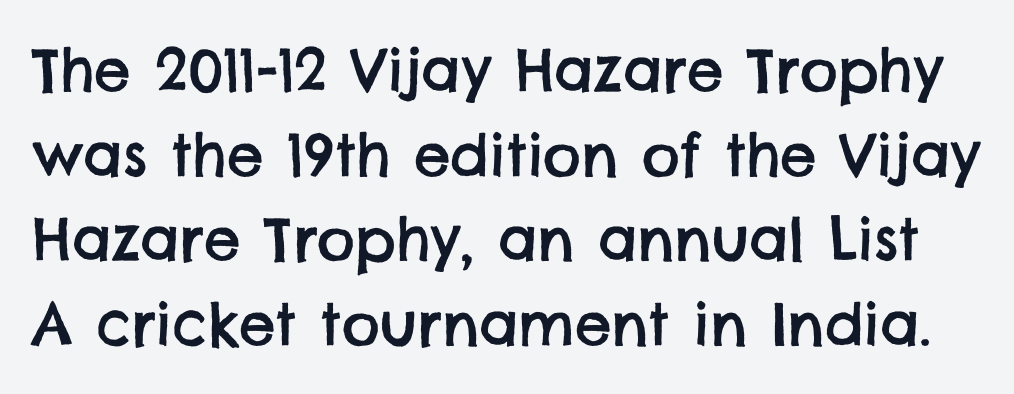
The image shows 58 px sans-serif type; set normal line spacing (1.46x), normal letter spacing, not underlined; low stroke contrast and a large x-height.
